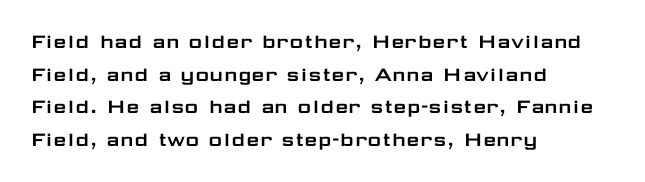
The image shows 23 px text type, upright; set left-aligned, normal line spacing (1.42x), normal letter spacing, not underlined.
